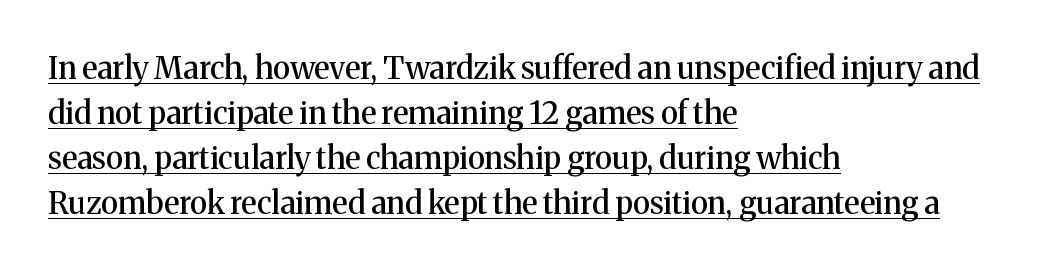
Posture: upright roman. This rendering leaves character spacing at its baseline value. This sample is left-justified, so line endings fall wherever the words run out. Do the characters align in a grid? No, the font is proportional. Emphasis is given by a line drawn under the lettering. The characters display serif detailing at their extremities.
